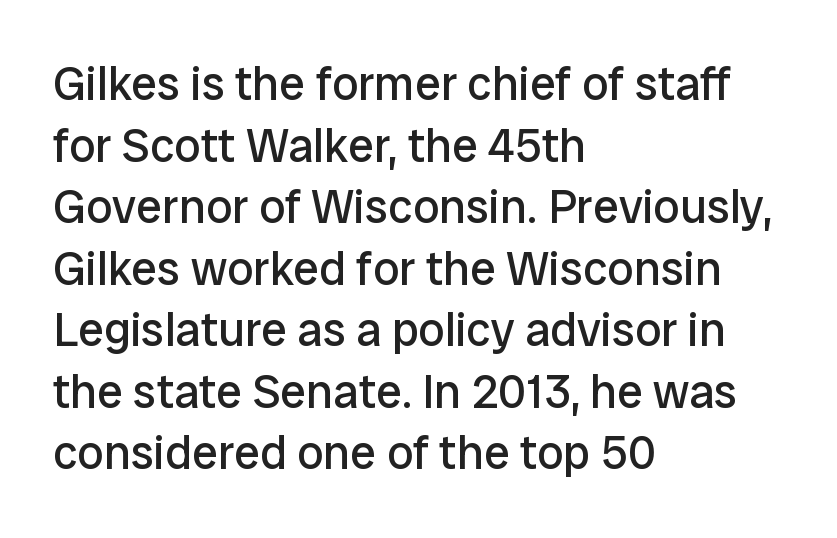
The image shows 47 px regular-weight sans-serif type, upright; set left-aligned, normal line spacing (1.31x), normal letter spacing, not underlined; low stroke contrast and a medium x-height.
